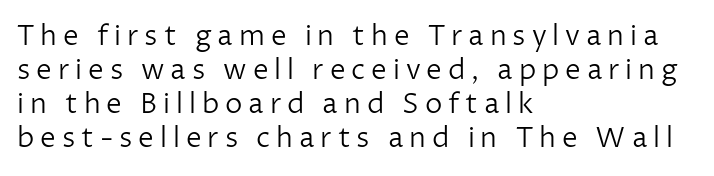
Q: Is the text bold? A: No.
Q: Is the text italic (slanted)? A: No, it is upright.
Q: Is the typeface a serif or a sans-serif typeface? A: Sans-serif.
Q: Is the text underlined? A: No.
Q: How is the paragraph aligned? A: Left-aligned.
Q: Is the spacing between letters normal or unusually wide? A: Unusually wide.
Q: Width (condensed, normal, or wide)? A: Normal.
Q: Stroke contrast? A: Low.
Q: x-height? A: Medium.
Q: Monospaced? A: No.
